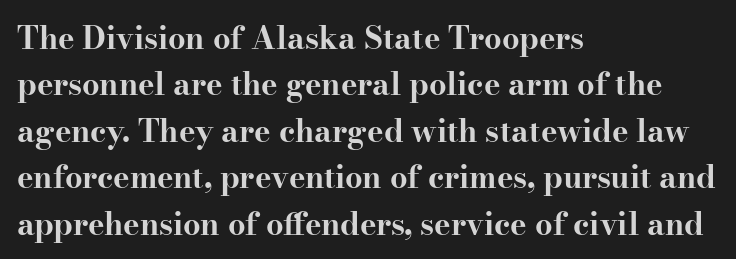
The image shows 31 px bold, wide serif type, upright; set left-aligned, normal line spacing (1.5x), normal letter spacing, not underlined; high stroke contrast and a small x-height.
